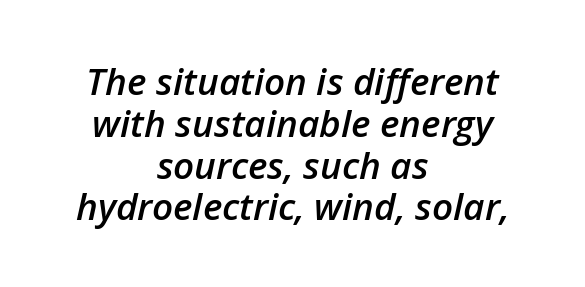
The image shows 37 px semibold type, italic (leaning right); set centered, tight line spacing (1.13x), normal letter spacing, not underlined; low stroke contrast and a medium x-height.
